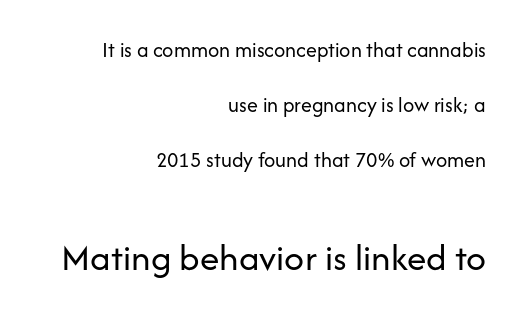
The image shows 39 px regular-weight sans-serif type, upright; set right-aligned, loose line spacing (2.5x), normal letter spacing, not underlined; the second (bottom) block is 1.77x larger; low stroke contrast and a medium x-height.
